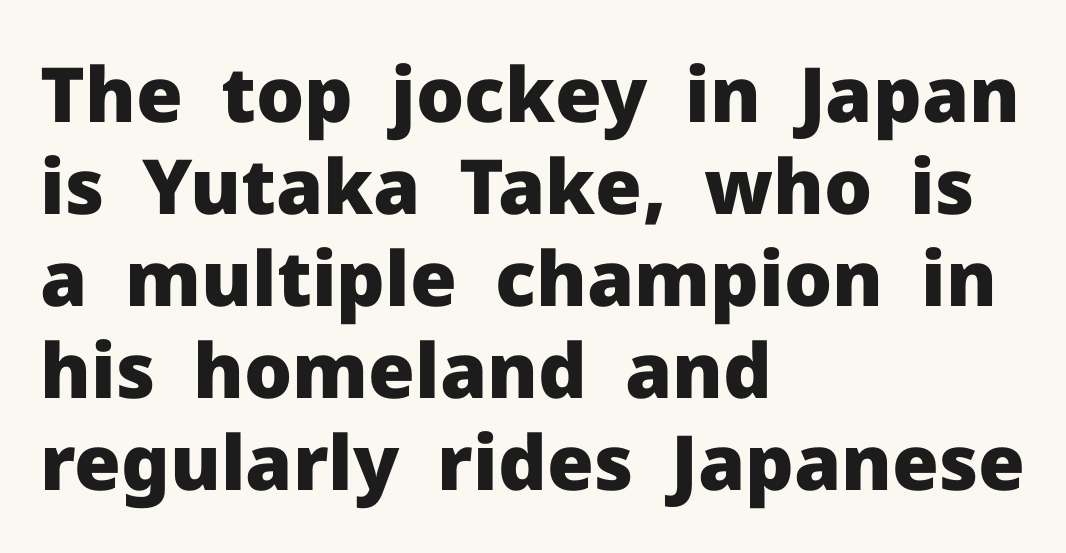
The line texture is even and compact thanks to regular tracking. The lines in this sample share a left origin and differ only in where they stop. Heavy, bold letterforms. Serifs: no, the terminals of the letterforms are clean.
